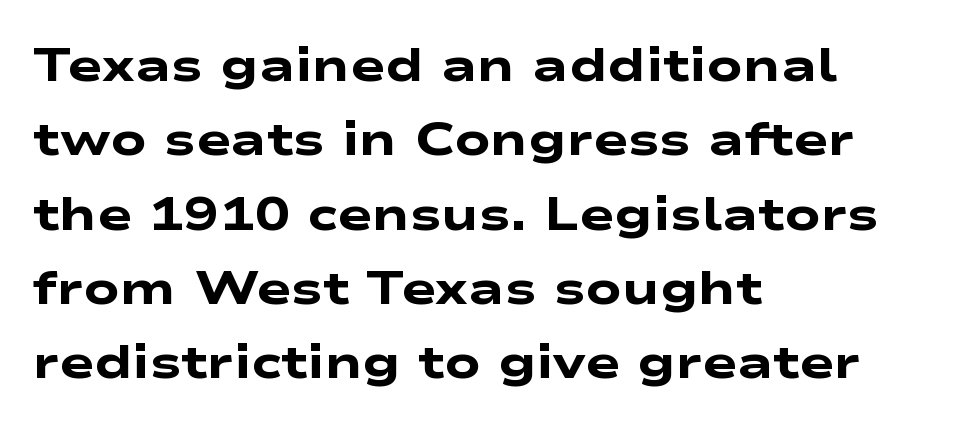
Q: Is the text bold? A: Yes.
Q: Is the typeface a serif or a sans-serif typeface? A: Sans-serif.
Q: Is the text underlined? A: No.
Q: How is the paragraph aligned? A: Left-aligned.
Q: Is the spacing between letters normal or unusually wide? A: Normal.
Q: Is the spacing between lines tight, normal or loose? A: Normal.
Q: Width (condensed, normal, or wide)? A: Wide.
Q: Stroke contrast? A: Low.
Q: x-height? A: Medium.
Q: Monospaced? A: No.
